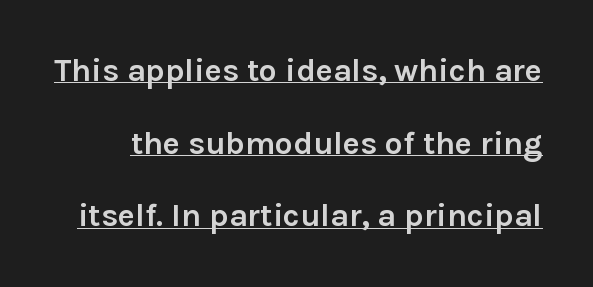
Q: Is the text bold? A: Yes.
Q: Is the text italic (slanted)? A: No, it is upright.
Q: Is the typeface a serif or a sans-serif typeface? A: Sans-serif.
Q: Is the text underlined? A: Yes.
Q: Is the spacing between letters normal or unusually wide? A: Normal.
Q: Is the spacing between lines tight, normal or loose? A: Loose.
Q: Width (condensed, normal, or wide)? A: Normal.
Q: Stroke contrast? A: Low.
Q: x-height? A: Medium.
Q: Monospaced? A: No.
